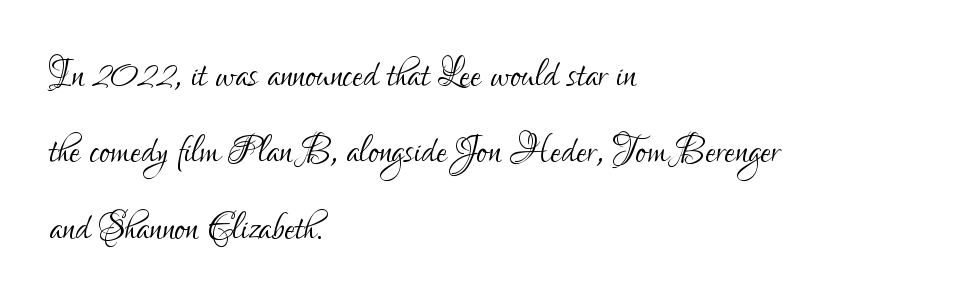
These lines are composed in type without serifs. If you drew a ruler down the left edge, every line would touch it. Glyph-to-glyph distance matches everyday printed text. The strokes are not fattened; the text isn't bold. A normal amount of white space separates one row of letters from the next.
